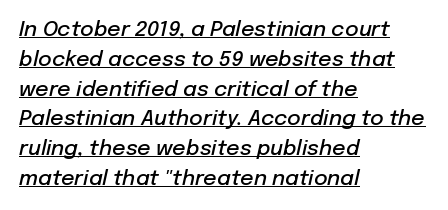
{"italic": "yes", "lean": "right", "slant_degrees": 12, "bold": "semi", "underline": "yes", "align": "left", "line_spacing": "normal", "line_spacing_ratio": 1.42, "letter_spacing": "normal", "letter_spacing_em": 0.0, "glyph_px": 21}
